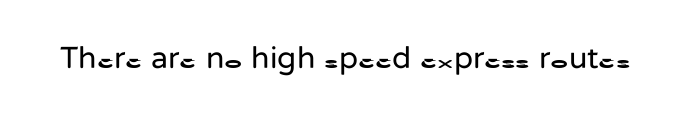
Varying glyph widths throughout — classic text-font behaviour. This sample uses plain, unmodified letter spacing. Nobody drew a line under any word here. Summary of weight: not heavy and not bold.
